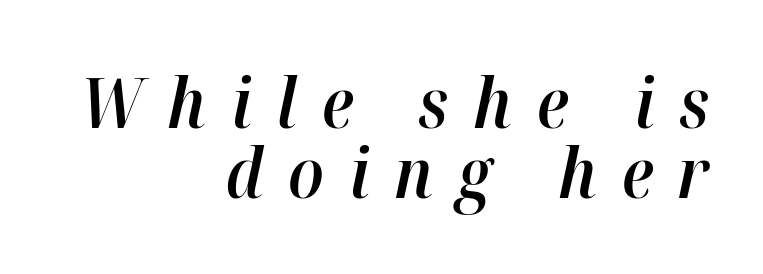
The image shows 69 px semibold type, italic (leaning right); set right-aligned, tight line spacing (1.02x), unusually wide letter spacing (+0.36 em), not underlined; high stroke contrast and a medium x-height.
